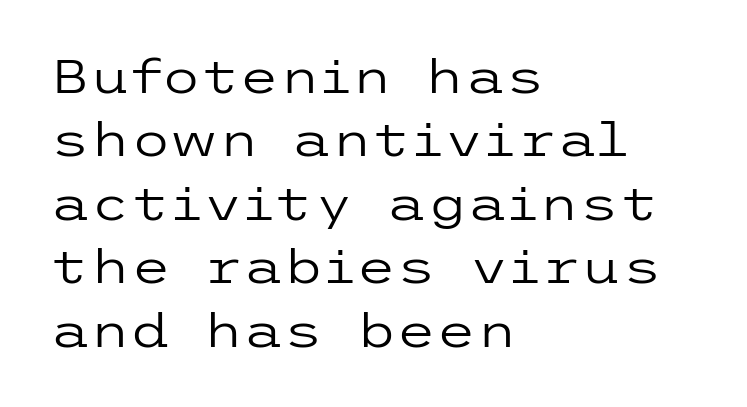
The image shows 46 px regular-weight, wide sans-serif type, upright; set left-aligned, normal line spacing (1.38x), normal letter spacing, not underlined; low stroke contrast and a medium x-height.
